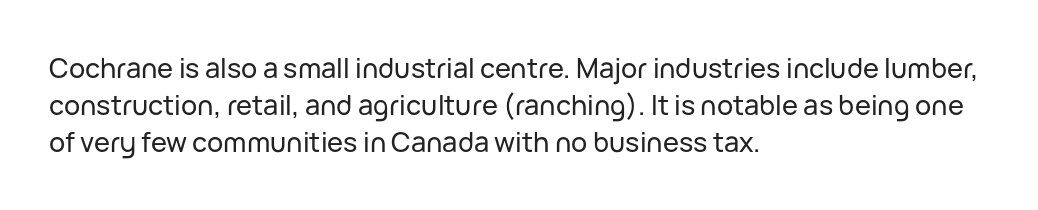
The image shows 27 px text type, upright; set left-aligned, normal line spacing (1.37x), normal letter spacing, not underlined.
